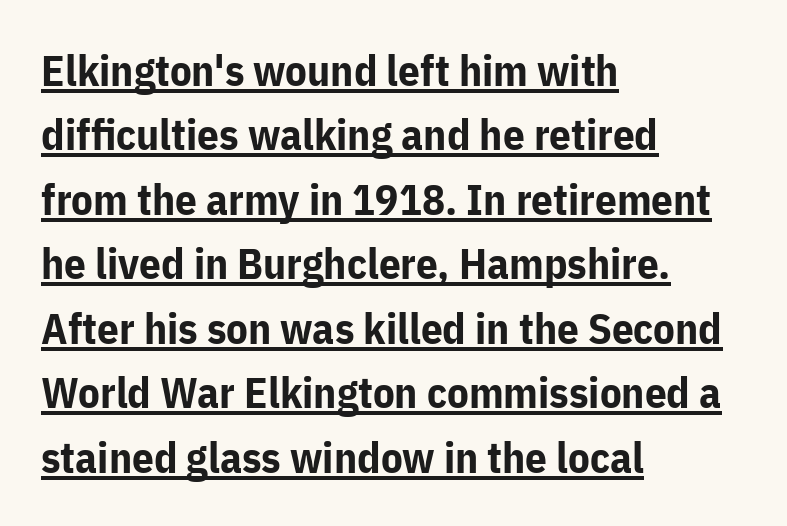
Visually the block forms a straight wall on the left and a jagged coastline on the right. This sample uses an upright cut, with every glyph sitting square on the baseline. The font is running at its bold setting. The passage shown has conventional tracking throughout. Letterform terminals end flat and unadorned throughout the passage. Vertical spacing — default.
